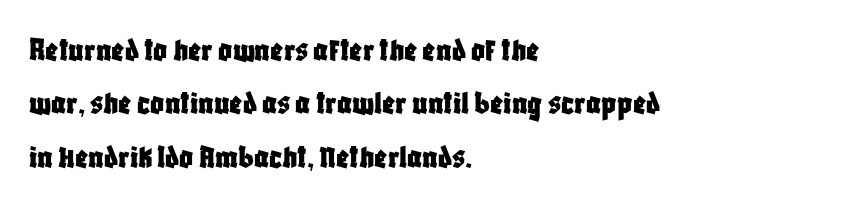
The image shows 34 px condensed sans-serif type, upright; set left-aligned, normal line spacing (1.57x), normal letter spacing, not underlined; low stroke contrast and a large x-height.
